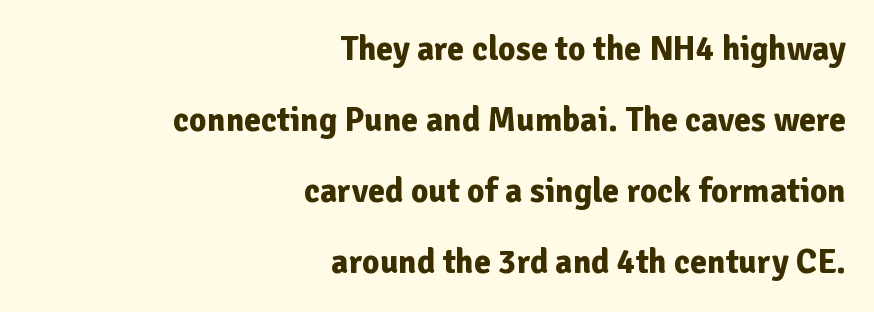
The image shows 34 px bold sans-serif type, upright; set right-aligned, loose line spacing (2.09x), normal letter spacing, not underlined; low stroke contrast and a medium x-height.
